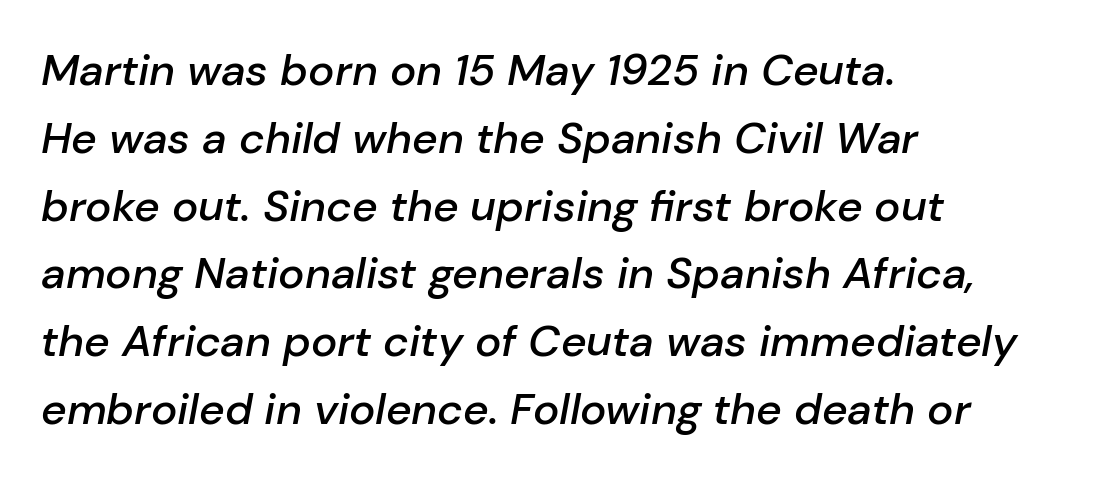
{"italic": "yes", "lean": "right", "slant_degrees": 10, "bold": "semi", "weight": "semibold", "width": "normal", "stroke_contrast": "low", "x_height": "medium", "monospaced": "no", "underline": "no", "align": "left", "line_spacing": "normal", "line_spacing_ratio": 1.54, "letter_spacing": "normal", "letter_spacing_em": 0.0, "glyph_px": 44}
